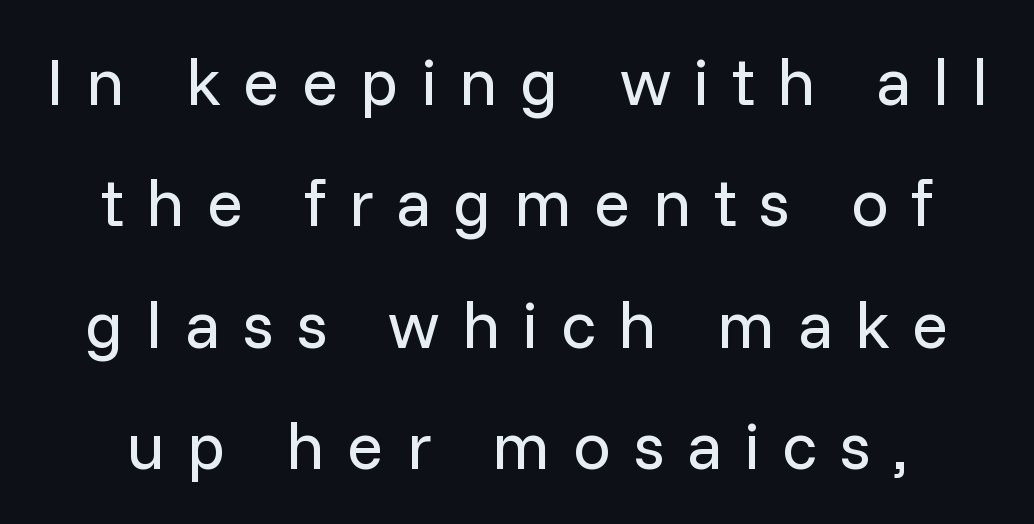
The letters advance in unequal steps, a hallmark of proportional type. Unlike a traditional serif, this face leaves its strokes unadorned. You can tell it's not italic because the verticals are truly vertical. The horizontal fit of the characters is loose and conspicuously gappy.
